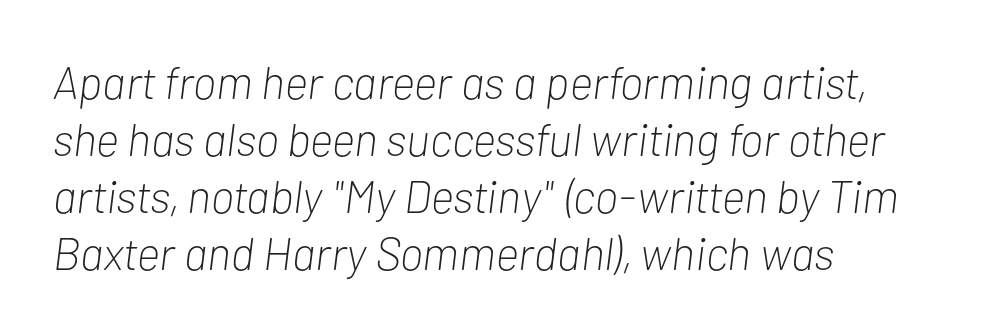
Q: Is the text bold? A: No.
Q: Is the text italic (slanted)? A: Yes, it leans right by about 7 degrees.
Q: Is the text underlined? A: No.
Q: How is the paragraph aligned? A: Left-aligned.
Q: Is the spacing between letters normal or unusually wide? A: Normal.
Q: Width (condensed, normal, or wide)? A: Condensed.
Q: Stroke contrast? A: Low.
Q: x-height? A: Medium.
Q: Monospaced? A: No.
